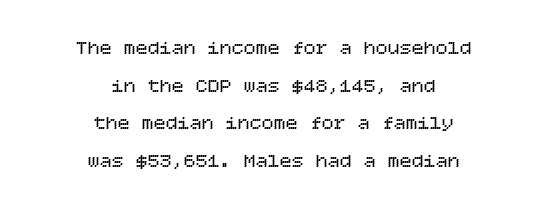
The image shows 20 px text type, upright; set centered, line spacing 1.88x, normal letter spacing, not underlined.
